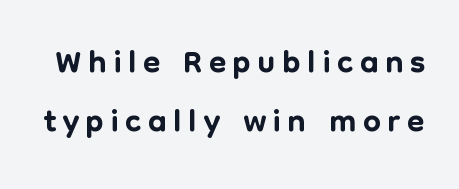
{"serif": "no", "italic": "no", "width": "normal", "stroke_contrast": "low", "x_height": "medium", "monospaced": "no", "underline": "no", "line_spacing_ratio": 1.18, "glyph_px": 50}
